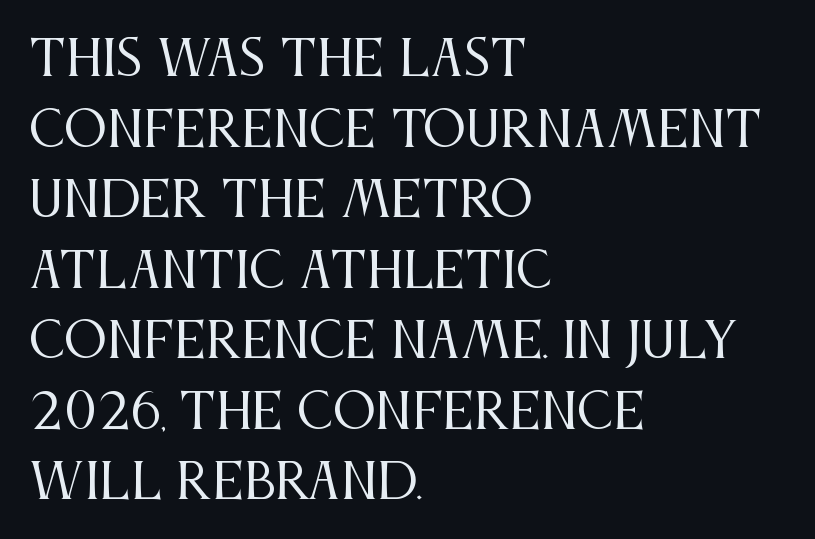
Q: Is the text bold? A: No.
Q: Is the text italic (slanted)? A: No, it is upright.
Q: Is the typeface a serif or a sans-serif typeface? A: Serif.
Q: Is the text underlined? A: No.
Q: How is the paragraph aligned? A: Left-aligned.
Q: Is the spacing between letters normal or unusually wide? A: Normal.
Q: Is the spacing between lines tight, normal or loose? A: Normal.
Q: Width (condensed, normal, or wide)? A: Condensed.
Q: Stroke contrast? A: Medium.
Q: x-height? A: Large.
Q: Monospaced? A: No.
